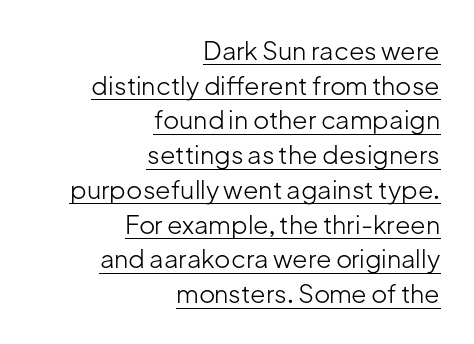
The image shows 25 px text type, upright; set right-aligned, normal line spacing (1.39x), normal letter spacing, underlined.
